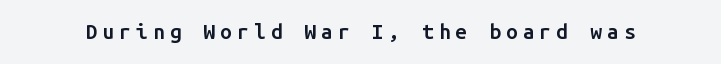
Q: Is the text bold? A: Semi-bold.
Q: Is the text italic (slanted)? A: No, it is upright.
Q: Is the text underlined? A: No.
Q: Is the spacing between letters normal or unusually wide? A: Unusually wide.
